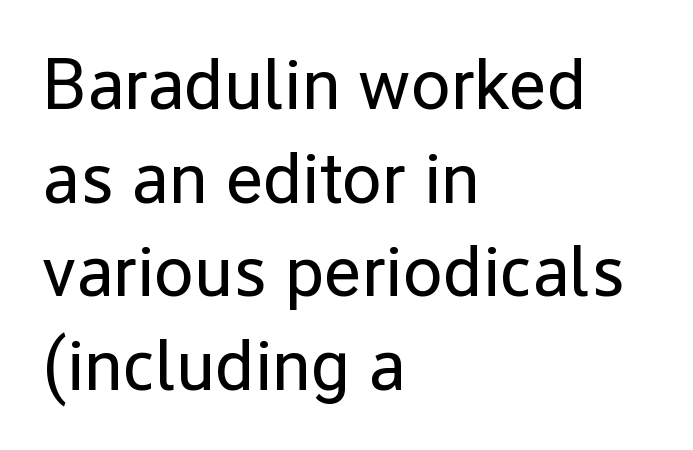
Nothing unusual about the tracking: characters are spaced as the font intends. No heavy texture on the line: the type isn't bold. This sample uses an upright cut, with every glyph sitting square on the baseline. The strip under each line holds only bare page. A classic flush-left, rag-right setting is used for this passage. The rendering uses natural spacing where letterforms have individual widths.
